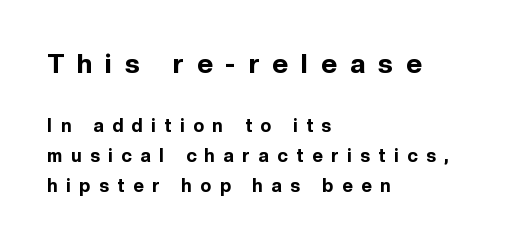
Q: Is the text bold? A: Yes.
Q: Is the text italic (slanted)? A: No, it is upright.
Q: Is the text underlined? A: No.
Q: How is the paragraph aligned? A: Left-aligned.
Q: Is the spacing between letters normal or unusually wide? A: Unusually wide.
Q: Is the spacing between lines tight, normal or loose? A: Normal.
Q: Which block of text is set in a larger size, the first (top) or the second (bottom)? A: The first (top) one.
